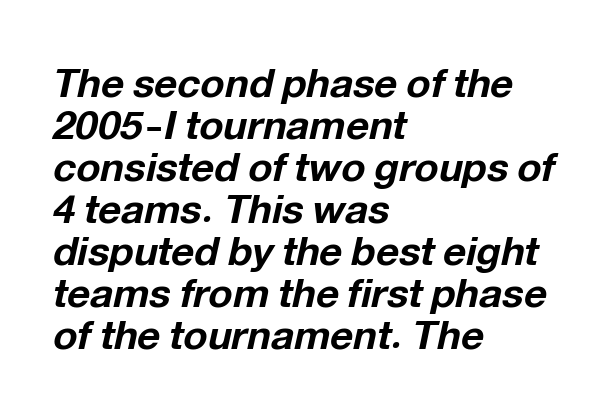
Q: Is the text bold? A: Yes.
Q: Is the text italic (slanted)? A: Yes, it leans right by about 12 degrees.
Q: Is the text underlined? A: No.
Q: How is the paragraph aligned? A: Left-aligned.
Q: Is the spacing between letters normal or unusually wide? A: Normal.
Q: Is the spacing between lines tight, normal or loose? A: Tight.
Q: Width (condensed, normal, or wide)? A: Normal.
Q: Stroke contrast? A: Low.
Q: x-height? A: Medium.
Q: Monospaced? A: No.
